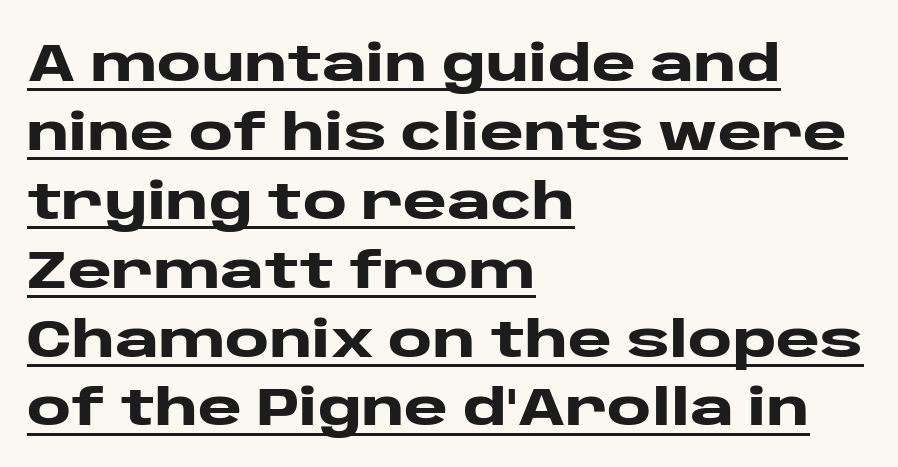
Q: Is the text bold? A: Yes.
Q: Is the text italic (slanted)? A: No, it is upright.
Q: Is the typeface a serif or a sans-serif typeface? A: Sans-serif.
Q: Is the text underlined? A: Yes.
Q: How is the paragraph aligned? A: Left-aligned.
Q: Is the spacing between letters normal or unusually wide? A: Normal.
Q: Is the spacing between lines tight, normal or loose? A: Normal.
Q: Width (condensed, normal, or wide)? A: Wide.
Q: Stroke contrast? A: Low.
Q: x-height? A: Large.
Q: Monospaced? A: No.
